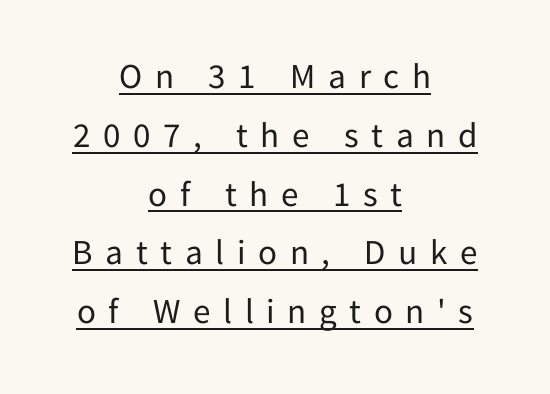
{"serif": "no", "italic": "no", "bold": "no", "weight": "regular", "width": "normal", "stroke_contrast": "low", "x_height": "medium", "monospaced": "no", "underline": "yes", "align": "center", "line_spacing": "normal", "line_spacing_ratio": 1.68, "letter_spacing": "wide", "letter_spacing_em": 0.36, "glyph_px": 35}
